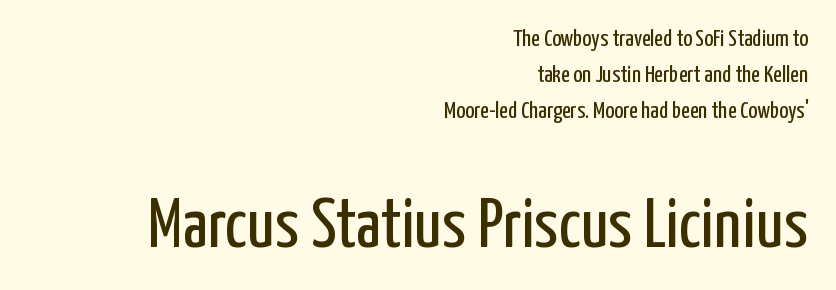
Do the letters lean? They stand straight. In terms of letterform style, serifs are entirely absent. The glyphs are unaccompanied by any horizontal stroke below them. The second block has been scaled up relative to the first. Spacing between characters is what you'd get straight out of the box. Stems here are at most as thick as an everyday book face.
